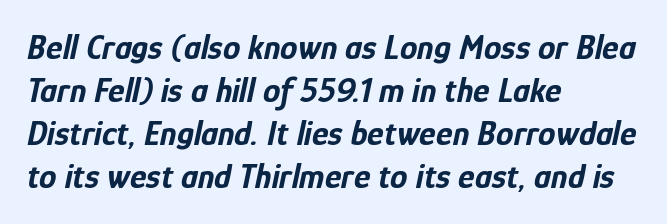
Q: Is the text bold? A: Yes.
Q: Is the text italic (slanted)? A: Yes, it leans right by about 12 degrees.
Q: Is the text underlined? A: No.
Q: How is the paragraph aligned? A: Left-aligned.
Q: Is the spacing between letters normal or unusually wide? A: Normal.
Q: Width (condensed, normal, or wide)? A: Condensed.
Q: Stroke contrast? A: Low.
Q: x-height? A: Medium.
Q: Monospaced? A: No.
